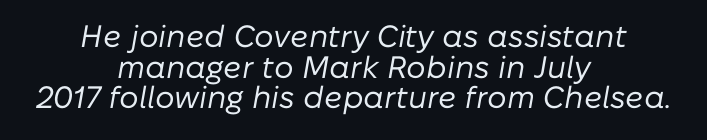
Regarding leading, the lines here are crowded together. Spacing verdict: proportional, widths tailored to each character. The face used here has a pronounced slope to its letters. The rendering positions every line midway between the sides.
